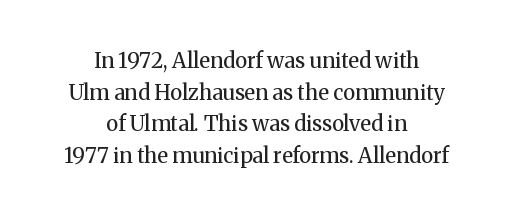
The image shows 21 px text type, upright; set centered, normal line spacing (1.51x), normal letter spacing, not underlined.
